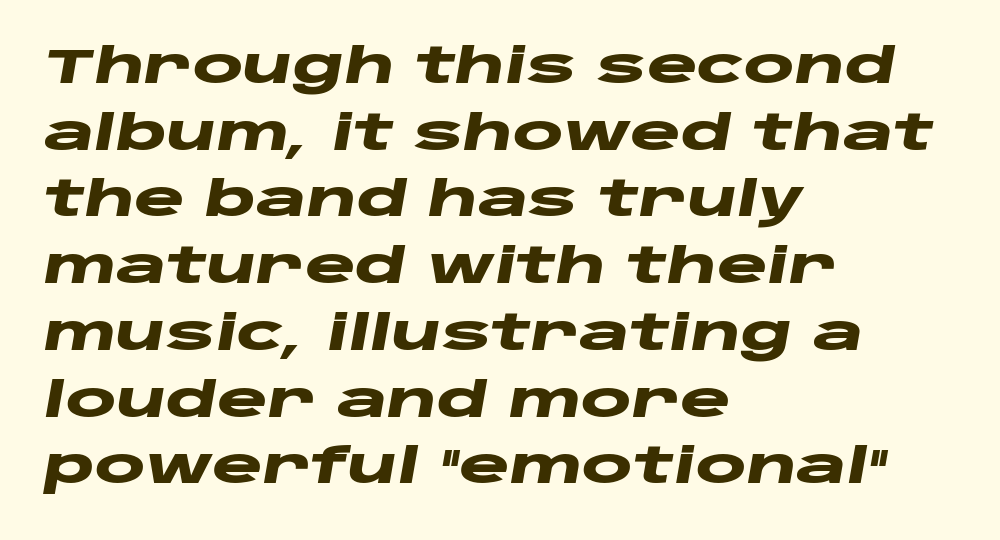
Typographic density is high because the face is bold. Normally led — the rows are evenly, conventionally spaced. The rendering anchors every line to the left-hand side. Do the characters align in a grid? No, the font is proportional. When letters slant like this, we call the style italic. Characters follow at the spacing the type designer built in.
